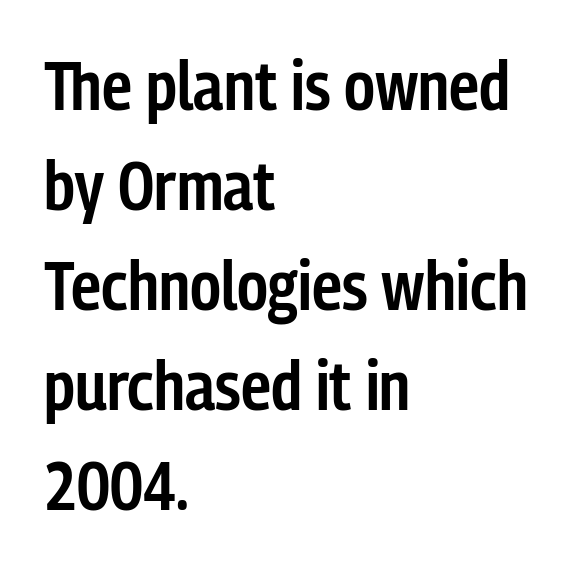
The setting favours the left margin, as ordinary paragraphs usually do. Varying glyph widths throughout — classic text-font behaviour. Observe the absence of serifs on each vertical stroke in this sample. Stems and bowls a touch heavier than normal — semibold. Notice how the stems are strictly vertical — no italics here. Default kerning and tracking; the words read as compact shapes.
